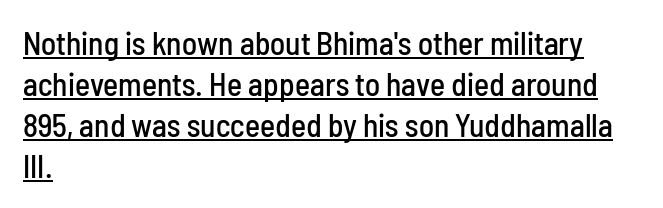
Classification — sans serif. Underline: present. Ordinary non-slanted type is in use. In CSS terms this would be text-align: left. Reading down the column, the eye jumps a familiar distance to each next line.
